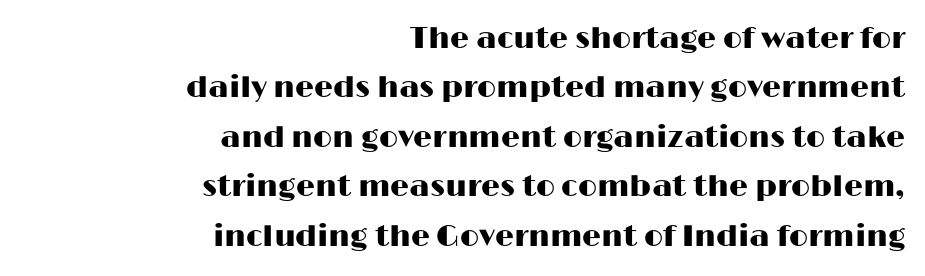
The image shows 30 px wide sans-serif type, upright; set right-aligned, normal line spacing (1.65x), normal letter spacing, not underlined; high stroke contrast and a medium x-height.
